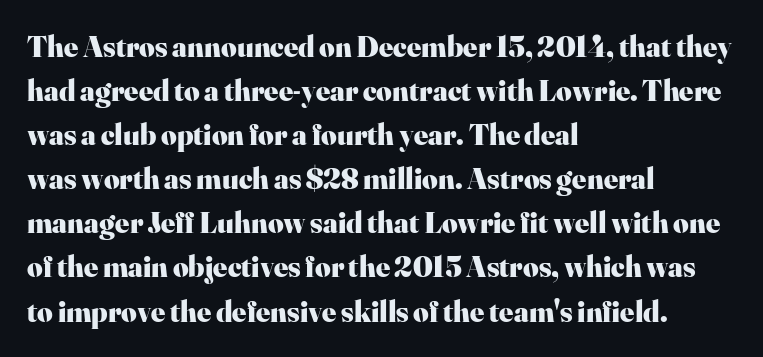
The image shows 30 px heavy serif type, upright; set left-aligned, normal line spacing (1.47x), normal letter spacing, not underlined; high stroke contrast and a small x-height.
